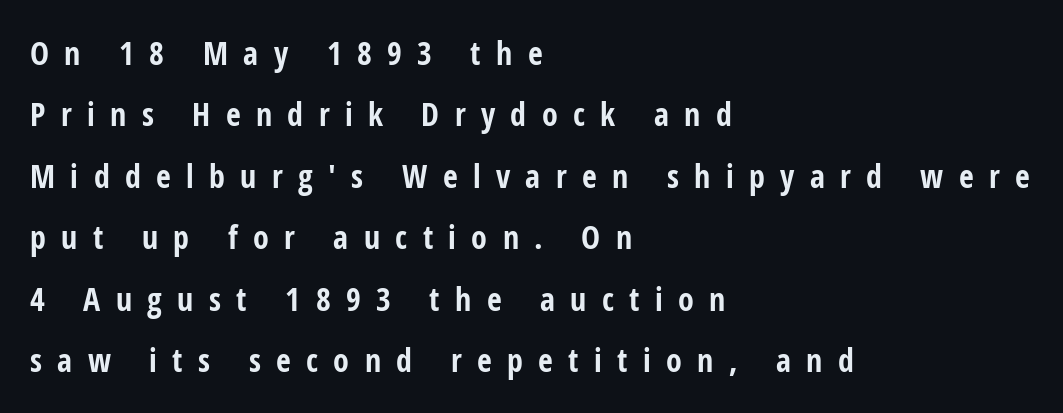
The passage shown stacks its lines with a broad gap. Notice how the passage keeps a crisp vertical edge on the left only. Emphasis by weight is at full strength: bold. Every character sits straight up, as roman type does.
